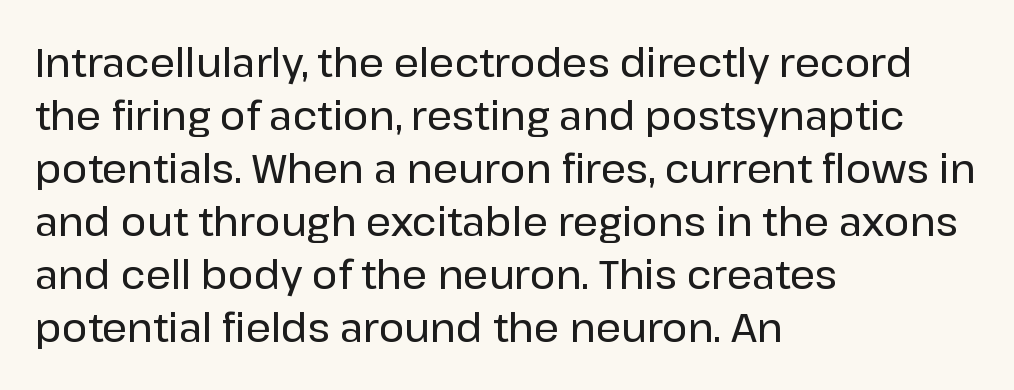
Q: Is the text italic (slanted)? A: No, it is upright.
Q: Is the typeface a serif or a sans-serif typeface? A: Sans-serif.
Q: Is the text underlined? A: No.
Q: How is the paragraph aligned? A: Left-aligned.
Q: Is the spacing between letters normal or unusually wide? A: Normal.
Q: Is the spacing between lines tight, normal or loose? A: Normal.
Q: Width (condensed, normal, or wide)? A: Normal.
Q: Stroke contrast? A: Low.
Q: x-height? A: Medium.
Q: Monospaced? A: No.
